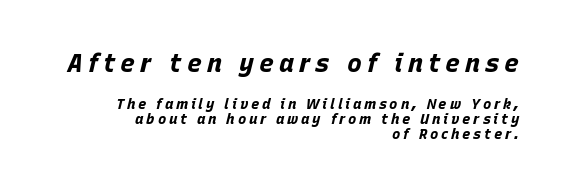
The image shows 25 px bold type, italic (leaning right); set right-aligned, tight line spacing (1.08x), unusually wide letter spacing (+0.2 em), not underlined; the first (top) block is 1.79x larger.
